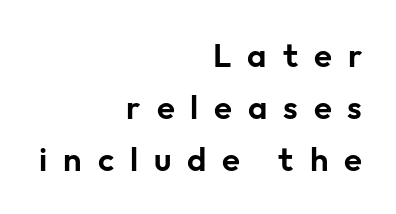
Q: Is the text italic (slanted)? A: No, it is upright.
Q: Is the typeface a serif or a sans-serif typeface? A: Sans-serif.
Q: Is the text underlined? A: No.
Q: How is the paragraph aligned? A: Right-aligned.
Q: Is the spacing between letters normal or unusually wide? A: Unusually wide.
Q: Is the spacing between lines tight, normal or loose? A: Normal.
Q: Width (condensed, normal, or wide)? A: Normal.
Q: Stroke contrast? A: Low.
Q: x-height? A: Medium.
Q: Monospaced? A: No.
